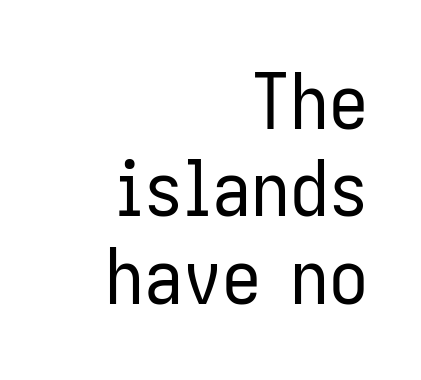
Designer's note — italics off, roman on. Short and long lines alike share a common ending point at right. A quiet, ordinary-to-light weight characterises the typeface. Character widths vary here, with narrow letters taking less room than wide ones. The words here are not underlined.
